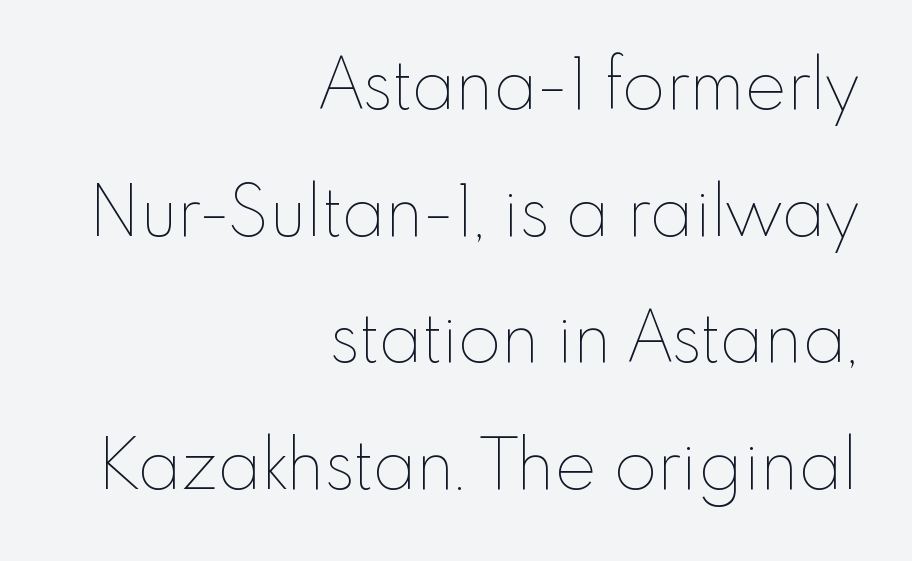
Q: Is the text bold? A: No.
Q: Is the text italic (slanted)? A: No, it is upright.
Q: Is the text underlined? A: No.
Q: How is the paragraph aligned? A: Right-aligned.
Q: Is the spacing between letters normal or unusually wide? A: Normal.
Q: Width (condensed, normal, or wide)? A: Normal.
Q: Stroke contrast? A: Low.
Q: x-height? A: Small.
Q: Monospaced? A: No.
